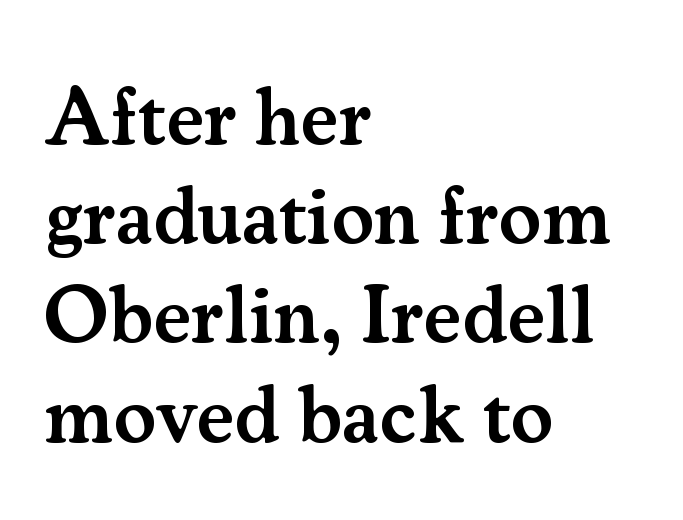
The image shows 80 px semibold serif type, upright; set left-aligned, line spacing 1.24x, normal letter spacing, not underlined; medium stroke contrast and a small x-height.
